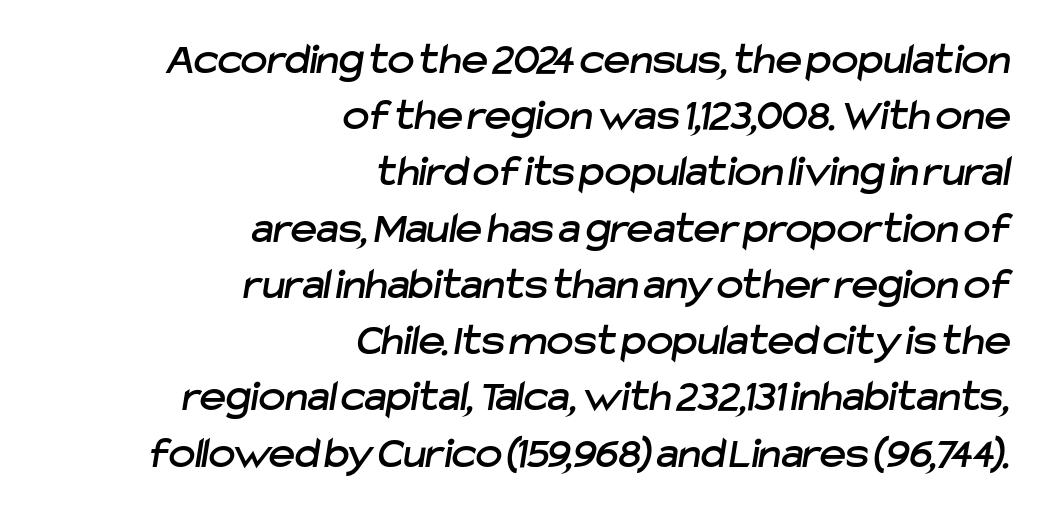
The image shows 45 px sans-serif type; set right-aligned, normal line spacing (1.25x), normal letter spacing, not underlined; low stroke contrast and a medium x-height.
